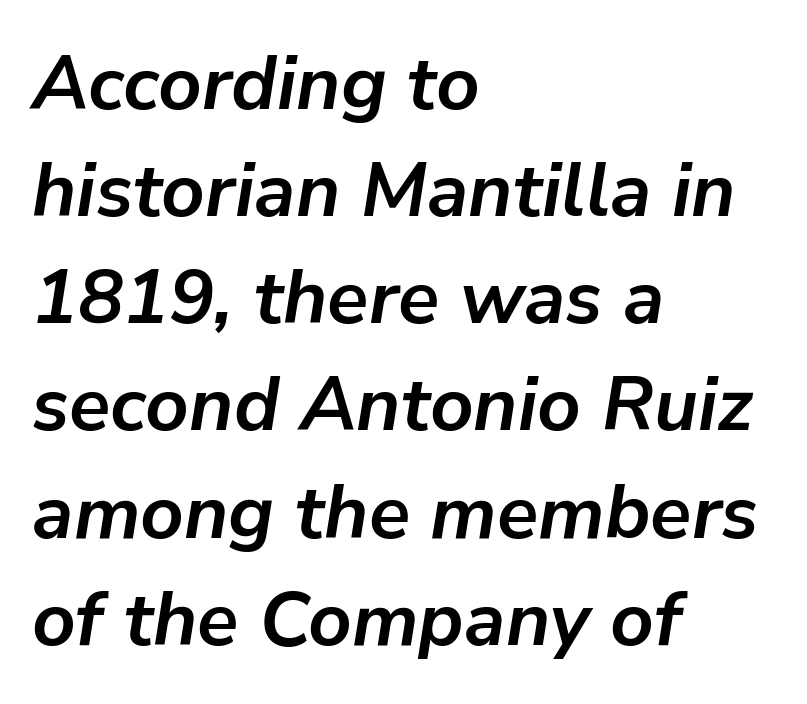
{"italic": "yes", "lean": "right", "slant_degrees": 9, "bold": "yes", "weight": "semibold", "width": "normal", "stroke_contrast": "low", "x_height": "medium", "monospaced": "no", "underline": "no", "align": "left", "line_spacing": "normal", "line_spacing_ratio": 1.41, "letter_spacing": "normal", "letter_spacing_em": 0.0, "glyph_px": 76}
